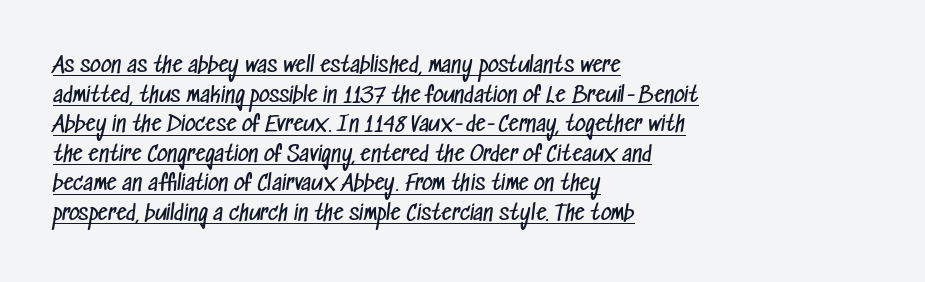
Leftover space on each line is placed entirely after the last word. Characters follow at the spacing the type designer built in. A rule runs beneath these lines of type. Weight class: somewhere from thin through regular.
